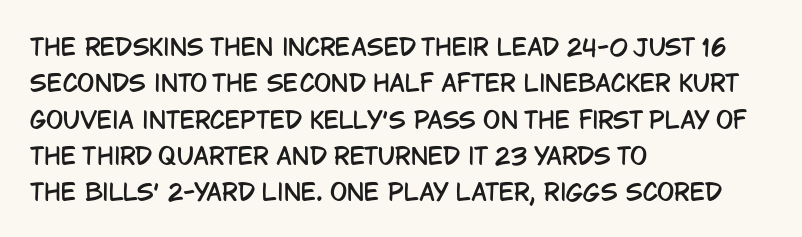
The image shows 23 px text type, upright; set left-aligned, normal line spacing (1.58x), normal letter spacing, not underlined.
